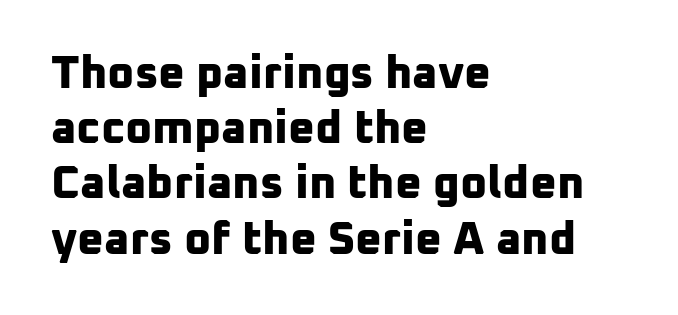
The passage shown is typed in a proportional face where columns would drift. The rendering anchors every line to the left-hand side. Does the weight exceed regular? Yes, all the way to bold. Regarding serifs, this sample does without them. Any mark beneath the type? The region is blank. Look at the tracking — it's just the regular setting, nothing added.
